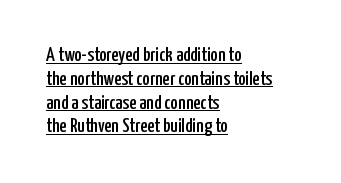
Posture: upright roman. Left-aligned paragraph, ragged on the right. Beneath each row of characters lies a ruled line. The passage shown has conventional tracking throughout.
